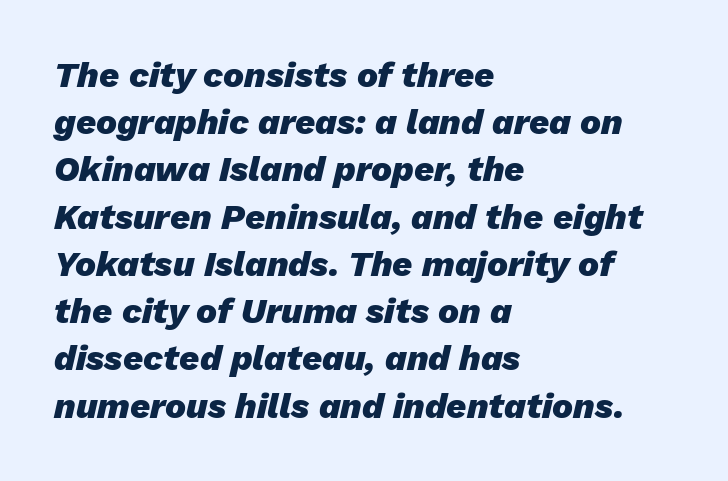
The image shows 35 px heavy type, italic (leaning right); set left-aligned, normal line spacing (1.35x), normal letter spacing, not underlined; low stroke contrast and a medium x-height.
